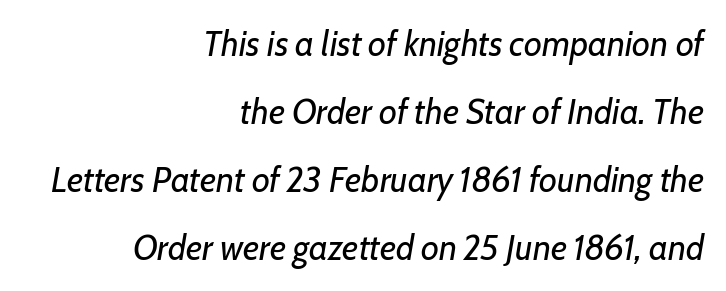
{"italic": "yes", "lean": "right", "slant_degrees": 7, "bold": "no", "weight": "regular", "width": "normal", "stroke_contrast": "low", "x_height": "medium", "monospaced": "no", "underline": "no", "align": "right", "line_spacing": "loose", "line_spacing_ratio": 1.94, "letter_spacing": "normal", "letter_spacing_em": 0.0, "glyph_px": 35}
